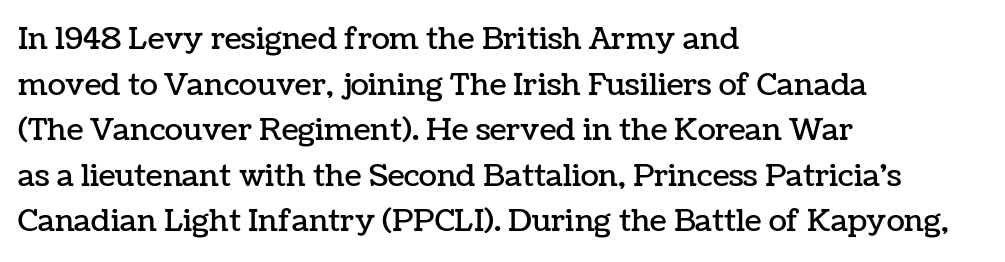
Q: Is the text italic (slanted)? A: No, it is upright.
Q: Is the text underlined? A: No.
Q: How is the paragraph aligned? A: Left-aligned.
Q: Is the spacing between letters normal or unusually wide? A: Normal.
Q: Is the spacing between lines tight, normal or loose? A: Normal.
Q: Width (condensed, normal, or wide)? A: Normal.
Q: Stroke contrast? A: Low.
Q: x-height? A: Medium.
Q: Monospaced? A: No.
